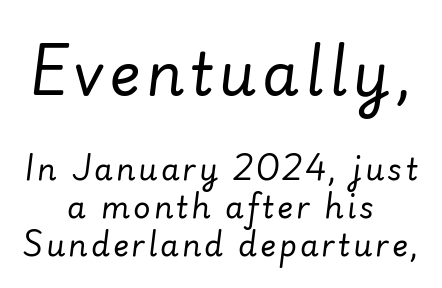
{"italic": "yes", "lean": "right", "slant_degrees": 7, "bold": "no", "weight": "regular", "width": "normal", "stroke_contrast": "low", "x_height": "small", "monospaced": "no", "underline": "no", "align": "center", "line_spacing": "normal", "line_spacing_ratio": 1.27, "larger_block": "first", "size_ratio": 1.97, "glyph_px": 59}
